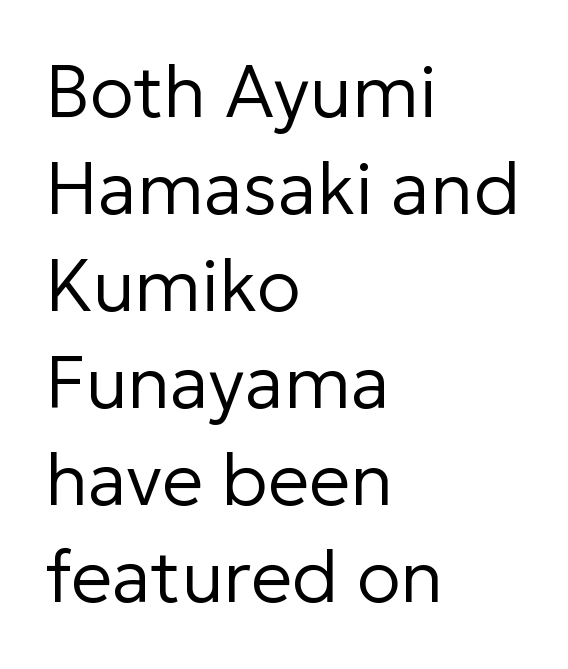
The image shows 73 px regular-weight sans-serif type, upright; set left-aligned, normal line spacing (1.33x), normal letter spacing, not underlined; low stroke contrast and a medium x-height.
